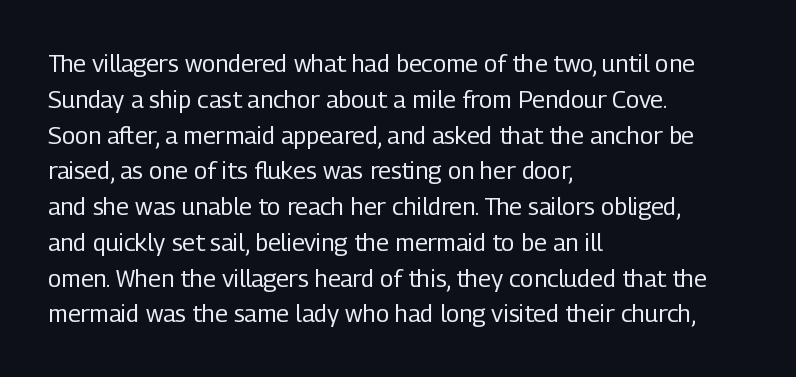
Q: Is the text bold? A: No.
Q: Is the text italic (slanted)? A: No, it is upright.
Q: Is the text underlined? A: No.
Q: How is the paragraph aligned? A: Left-aligned.
Q: Is the spacing between letters normal or unusually wide? A: Normal.
Q: Is the spacing between lines tight, normal or loose? A: Normal.
